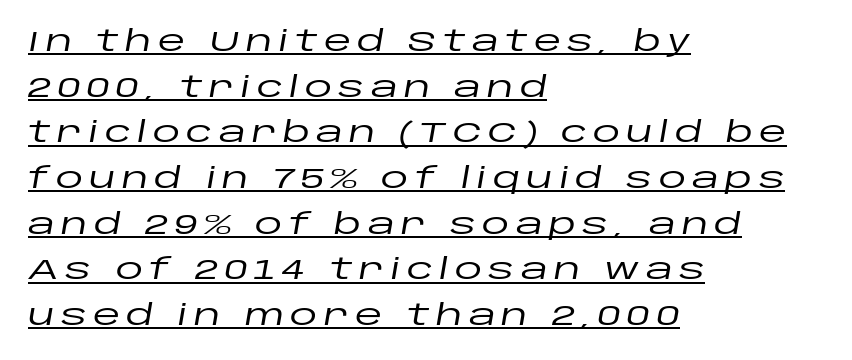
The image shows 28 px wide type, italic (leaning right); set left-aligned, normal line spacing (1.63x), unusually wide letter spacing (+0.22 em), underlined; low stroke contrast and a large x-height.
